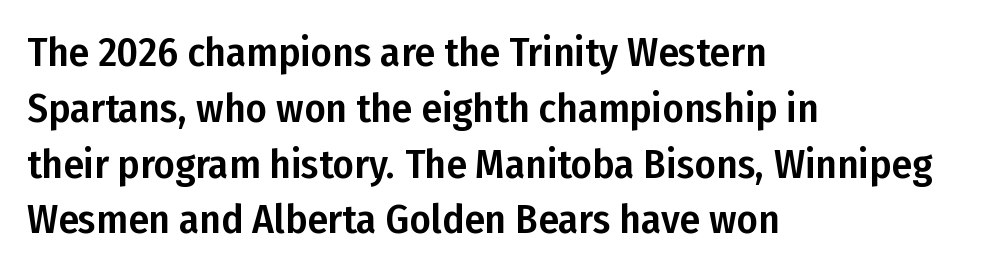
{"serif": "no", "italic": "no", "width": "condensed", "stroke_contrast": "low", "x_height": "medium", "monospaced": "no", "underline": "no", "align": "left", "line_spacing": "normal", "line_spacing_ratio": 1.36, "letter_spacing": "normal", "letter_spacing_em": 0.0, "glyph_px": 41}
